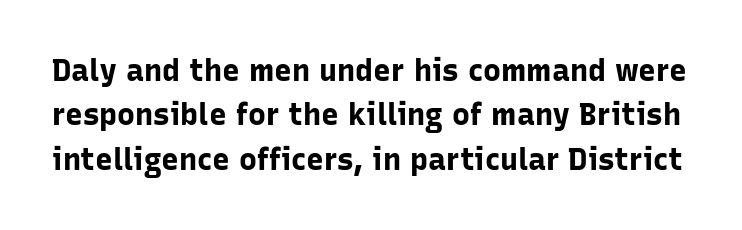
Q: Is the text bold? A: Yes.
Q: Is the text italic (slanted)? A: No, it is upright.
Q: Is the typeface a serif or a sans-serif typeface? A: Sans-serif.
Q: Is the text underlined? A: No.
Q: Is the spacing between letters normal or unusually wide? A: Normal.
Q: Is the spacing between lines tight, normal or loose? A: Normal.
Q: Width (condensed, normal, or wide)? A: Normal.
Q: Stroke contrast? A: Low.
Q: x-height? A: Medium.
Q: Monospaced? A: No.
